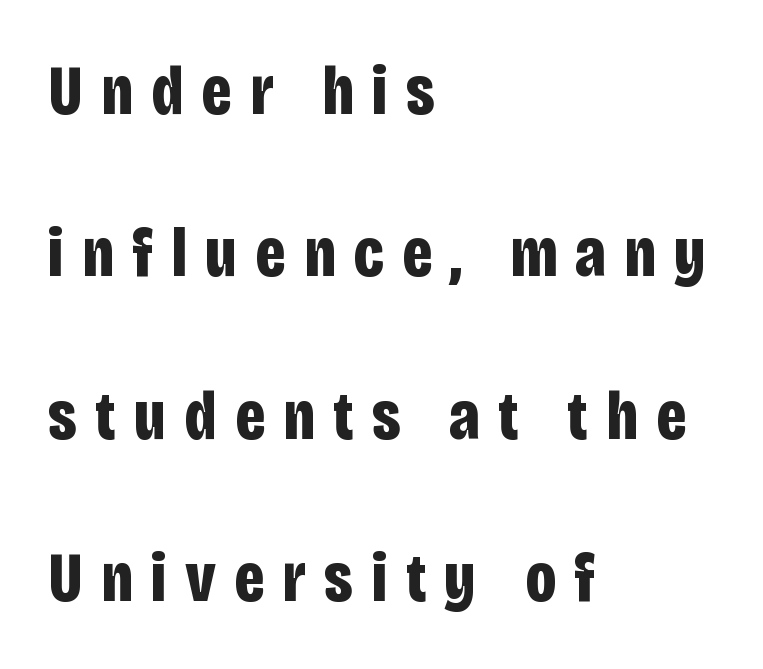
Q: Is the text bold? A: Yes.
Q: Is the text italic (slanted)? A: No, it is upright.
Q: Is the typeface a serif or a sans-serif typeface? A: Sans-serif.
Q: Is the text underlined? A: No.
Q: How is the paragraph aligned? A: Left-aligned.
Q: Is the spacing between letters normal or unusually wide? A: Unusually wide.
Q: Is the spacing between lines tight, normal or loose? A: Loose.
Q: Width (condensed, normal, or wide)? A: Condensed.
Q: Stroke contrast? A: Low.
Q: x-height? A: Large.
Q: Monospaced? A: No.
